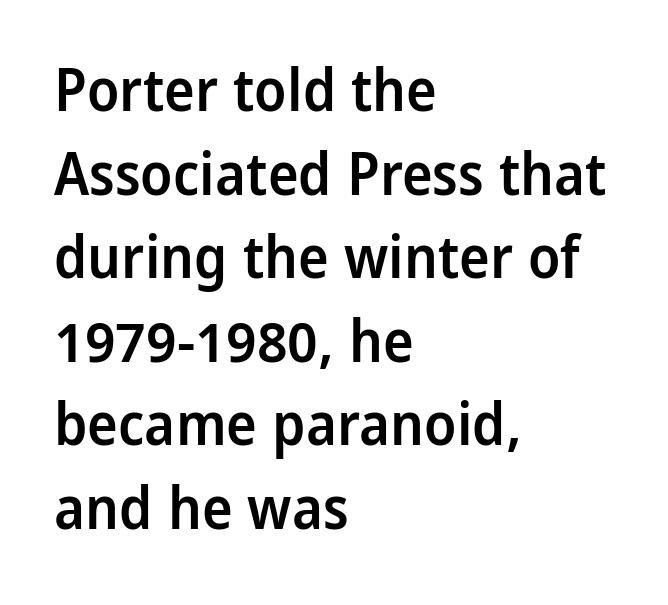
The baseline area is clear. The rows are spaced the way most documents space them. The line texture is even and compact thanks to regular tracking. Each letter keeps its own natural width here, so spacing adapts to shape. Teacher's note: observe the even left margin — that is flush-left alignment. Nothing sits at the stroke ends, so this counts as sans-serif.
